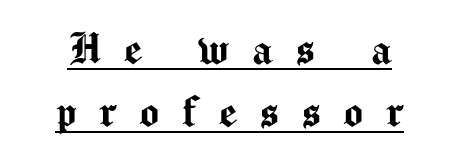
{"serif": "no", "italic": "no", "width": "normal", "stroke_contrast": "medium", "x_height": "medium", "monospaced": "no", "underline": "yes", "align": "center", "line_spacing_ratio": 1.23, "letter_spacing": "wide", "letter_spacing_em": 0.45, "glyph_px": 51}
